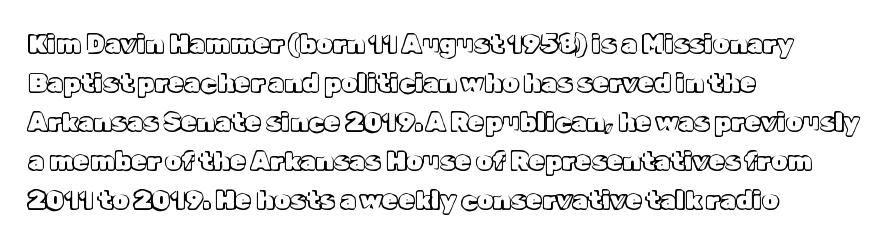
The image shows 26 px text type, upright; set left-aligned, normal line spacing (1.5x), normal letter spacing, not underlined.
